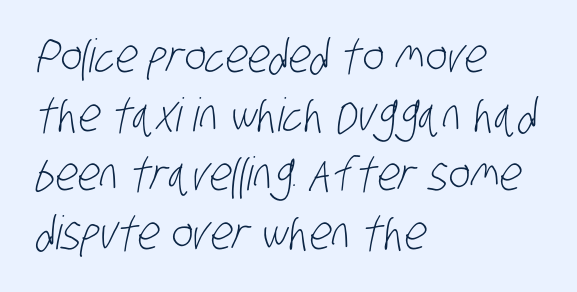
The lines are quadded left. To sum up the face: it is a sans, with no serifs. The weight tops out at a normal text grade. Varying glyph widths throughout — classic text-font behaviour. A clean baseline with only descenders dipping below it. The block of text has a typical density, with ordinary space between rows.
